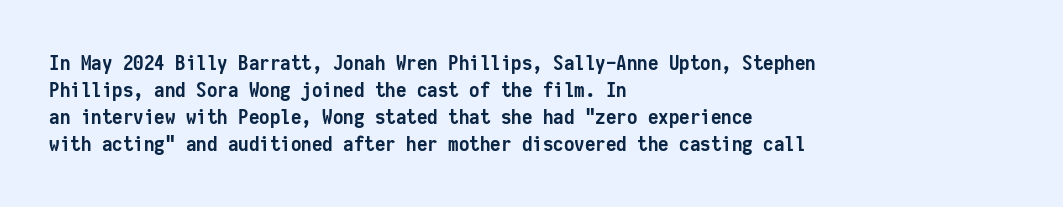
The image shows 21 px bold type, upright; set left-aligned, normal line spacing (1.29x), normal letter spacing, not underlined.
